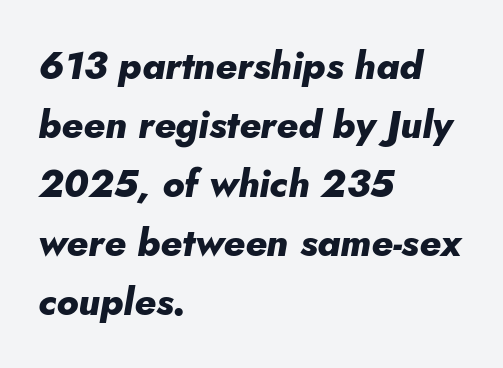
The face used here is rendered with its standard letterfit. Evenly set lines give the paragraph a standard silhouette. In CSS terms this would be text-align: left. Heavy, bold letterforms. Note the varied advance widths — an 'i' is clearly narrower than an 'm'. The font's italic variant was chosen for this text.
